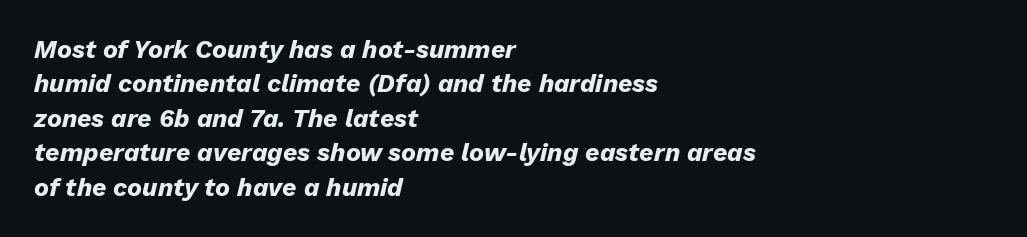
The image shows 25 px bold type, italic (leaning right); set left-aligned, normal line spacing (1.38x), normal letter spacing, not underlined.
